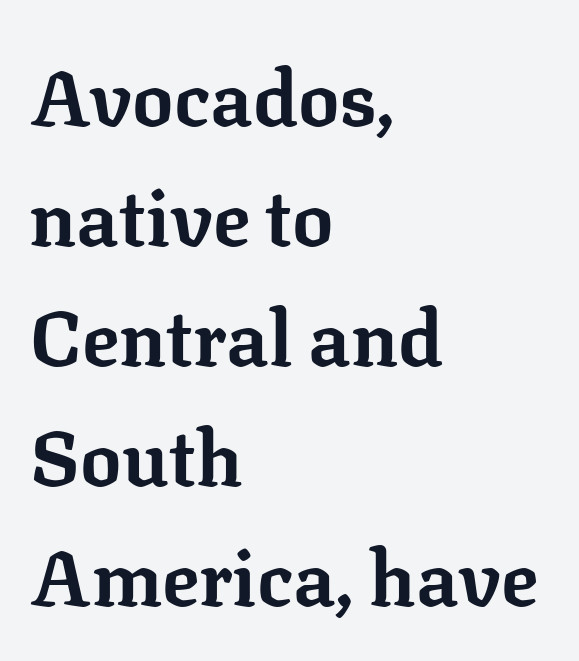
{"serif": "yes", "italic": "no", "bold": "yes", "weight": "bold", "width": "normal", "stroke_contrast": "low", "x_height": "medium", "monospaced": "no", "underline": "no", "align": "left", "line_spacing": "normal", "line_spacing_ratio": 1.56, "letter_spacing": "normal", "letter_spacing_em": 0.0, "glyph_px": 77}
